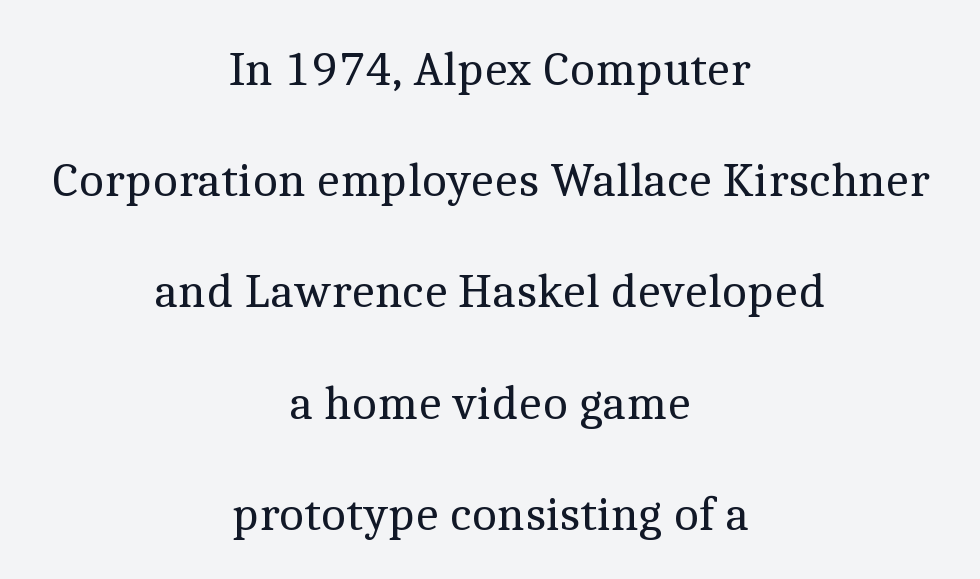
Q: Is the text bold? A: No.
Q: Is the text italic (slanted)? A: No, it is upright.
Q: Is the typeface a serif or a sans-serif typeface? A: Serif.
Q: Is the text underlined? A: No.
Q: How is the paragraph aligned? A: Centered.
Q: Is the spacing between letters normal or unusually wide? A: Normal.
Q: Is the spacing between lines tight, normal or loose? A: Loose.
Q: Width (condensed, normal, or wide)? A: Normal.
Q: x-height? A: Medium.
Q: Monospaced? A: No.
